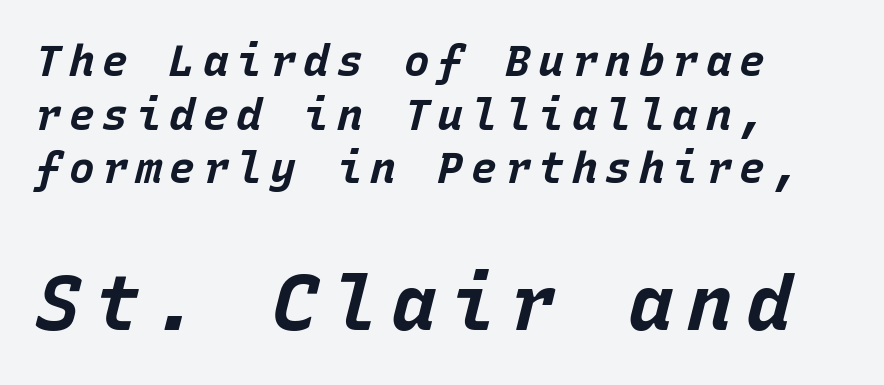
Q: Is the text bold? A: Yes.
Q: Is the text italic (slanted)? A: Yes, it leans right by about 15 degrees.
Q: Is the text underlined? A: No.
Q: How is the paragraph aligned? A: Left-aligned.
Q: Is the spacing between lines tight, normal or loose? A: Normal.
Q: Which block of text is set in a larger size, the first (top) or the second (bottom)? A: The second (bottom) one.
Q: Width (condensed, normal, or wide)? A: Normal.
Q: Stroke contrast? A: Low.
Q: x-height? A: Large.
Q: Monospaced? A: Yes.
